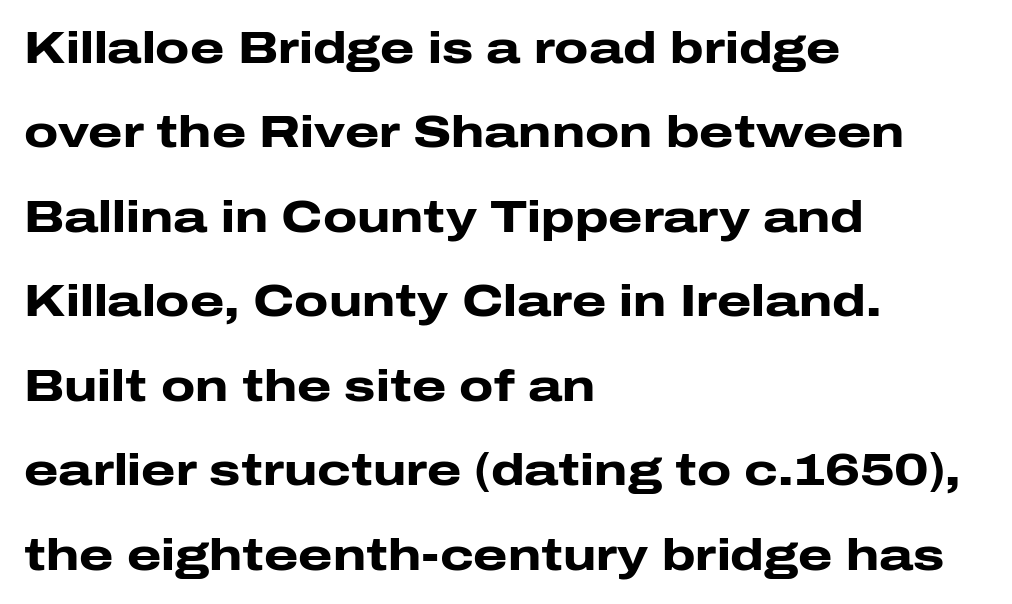
{"serif": "no", "italic": "no", "bold": "yes", "weight": "heavy", "width": "wide", "stroke_contrast": "low", "x_height": "medium", "monospaced": "no", "underline": "no", "align": "left", "line_spacing": "loose", "line_spacing_ratio": 1.92, "letter_spacing": "normal", "letter_spacing_em": 0.0, "glyph_px": 44}
